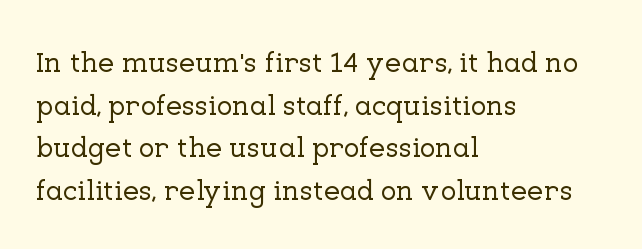
If you measured baseline to baseline, you'd find a middling distance. The passage shown has conventional tracking throughout. The designer went with a serif here, giving each stem small feet. Posture: straight, roman, zero tilt.
